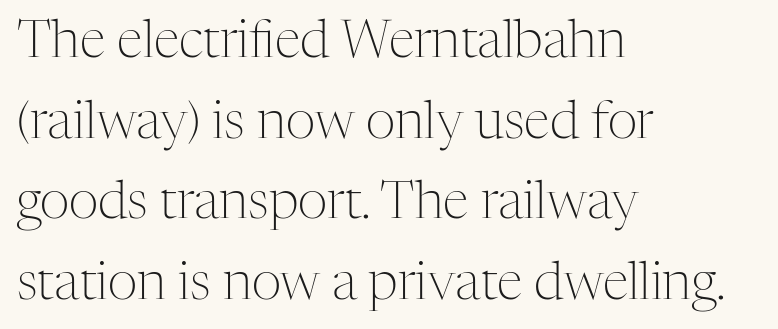
The image shows 52 px light serif type, upright; set left-aligned, normal line spacing (1.55x), normal letter spacing, not underlined; medium stroke contrast and a medium x-height.
